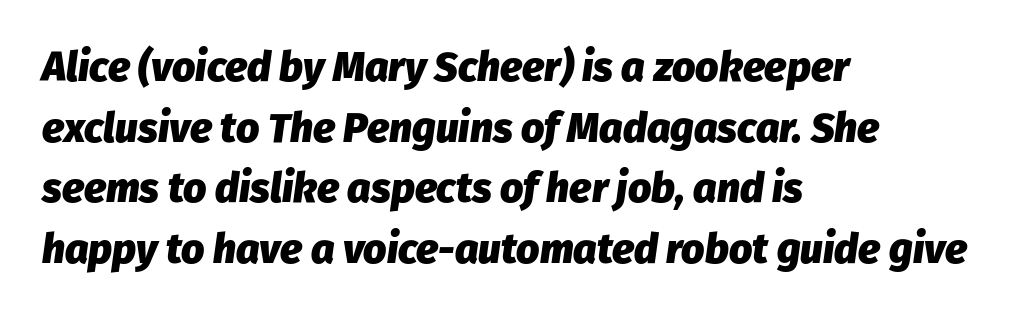
The image shows 41 px heavy type, italic (leaning right); set left-aligned, normal line spacing (1.48x), normal letter spacing, not underlined; low stroke contrast and a medium x-height.
